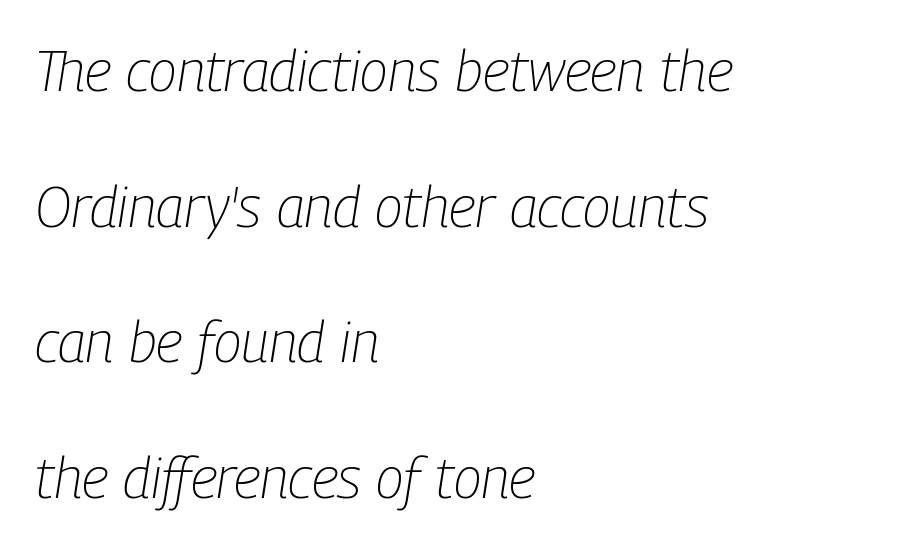
{"italic": "yes", "lean": "right", "slant_degrees": 9, "bold": "no", "weight": "light", "width": "condensed", "stroke_contrast": "low", "x_height": "medium", "monospaced": "no", "underline": "no", "align": "left", "line_spacing": "loose", "line_spacing_ratio": 2.38, "letter_spacing": "normal", "letter_spacing_em": 0.0, "glyph_px": 57}
